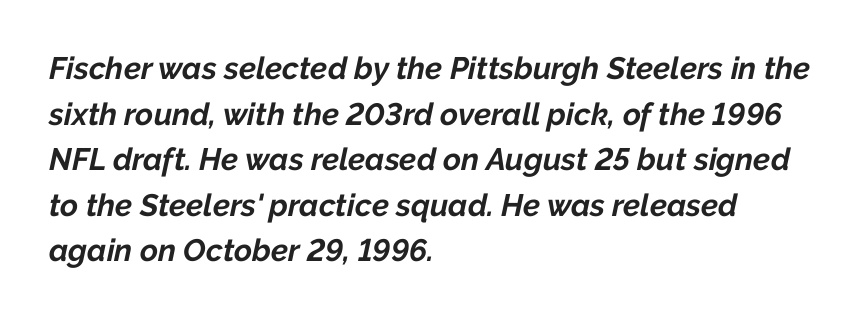
The image shows 31 px bold type, italic (leaning right); set left-aligned, normal line spacing (1.47x), normal letter spacing, not underlined; low stroke contrast and a medium x-height.
